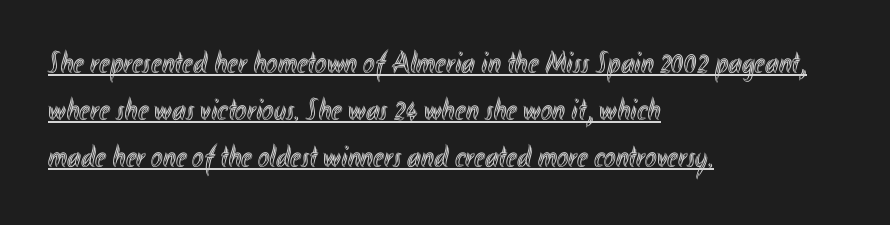
The image shows 31 px condensed type; set left-aligned, normal line spacing (1.51x), normal letter spacing, underlined; a small x-height.
